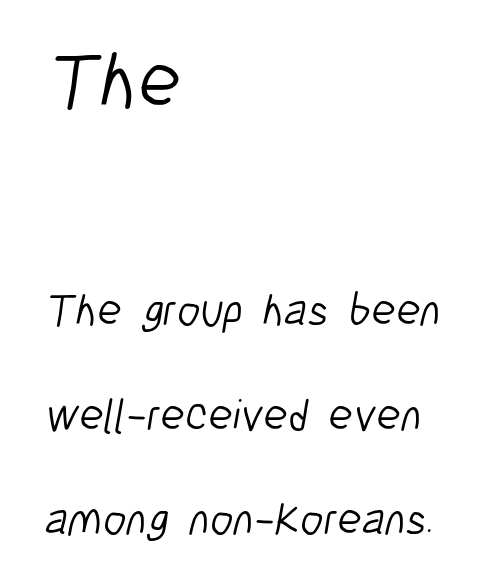
Q: Is the text bold? A: No.
Q: Is the typeface a serif or a sans-serif typeface? A: Sans-serif.
Q: Is the text underlined? A: No.
Q: How is the paragraph aligned? A: Left-aligned.
Q: Is the spacing between letters normal or unusually wide? A: Normal.
Q: Is the spacing between lines tight, normal or loose? A: Loose.
Q: Which block of text is set in a larger size, the first (top) or the second (bottom)? A: The first (top) one.
Q: Width (condensed, normal, or wide)? A: Condensed.
Q: Stroke contrast? A: Low.
Q: x-height? A: Medium.
Q: Monospaced? A: No.
